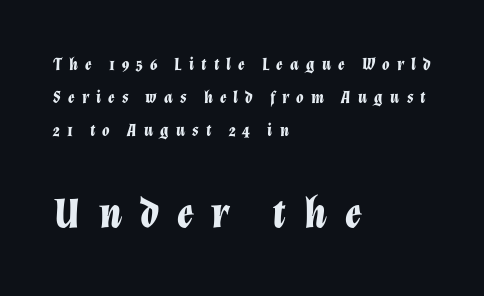
The glyphs have the mass of a bold cut. The vertical gap from one line to the next is large. The letters advance in unequal steps, a hallmark of proportional type. Notice how the stems are inclined rather than vertical — that's the hallmark of italics. Spacing between characters has been opened up far beyond the box default. Every row of glyphs begins at an identical x-position on the left.
